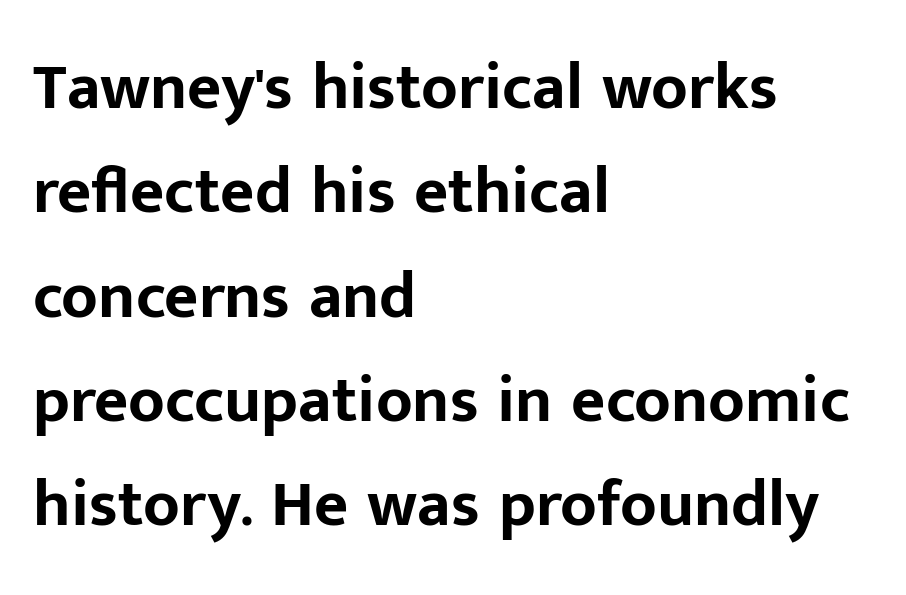
The face used here is proportionally spaced, like ordinary book or web type. Grotesque or geometric, the face here clearly has no serifs. The rows are spaced the way most documents space them. Ordinary non-slanted type is in use. The line texture is even and compact thanks to regular tracking. Any mark beneath the type? The region is blank.
